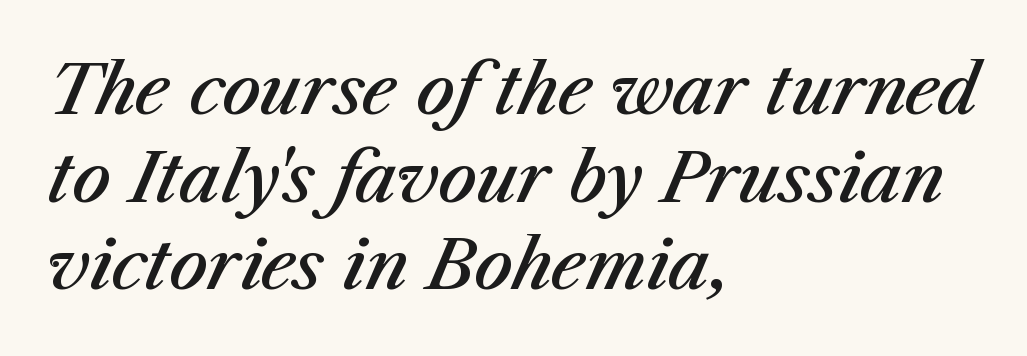
{"italic": "yes", "lean": "right", "slant_degrees": 23, "bold": "semi", "weight": "semibold", "width": "normal", "stroke_contrast": "medium", "x_height": "medium", "monospaced": "no", "underline": "no", "align": "left", "line_spacing": "normal", "line_spacing_ratio": 1.29, "letter_spacing": "normal", "letter_spacing_em": 0.0, "glyph_px": 68}
